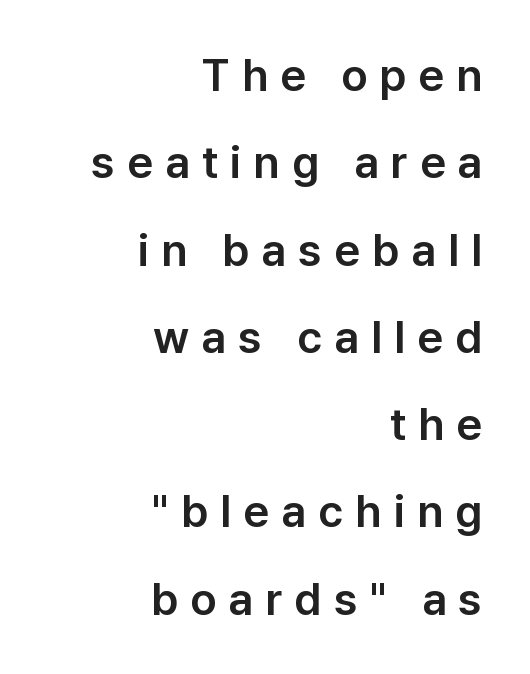
Q: Is the text italic (slanted)? A: No, it is upright.
Q: Is the typeface a serif or a sans-serif typeface? A: Sans-serif.
Q: Is the text underlined? A: No.
Q: How is the paragraph aligned? A: Right-aligned.
Q: Is the spacing between letters normal or unusually wide? A: Unusually wide.
Q: Is the spacing between lines tight, normal or loose? A: Loose.
Q: Width (condensed, normal, or wide)? A: Normal.
Q: Stroke contrast? A: Low.
Q: x-height? A: Medium.
Q: Monospaced? A: No.
